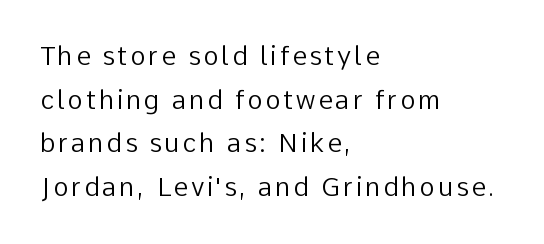
{"italic": "no", "bold": "no", "underline": "no", "align": "left", "line_spacing": "normal", "line_spacing_ratio": 1.68, "glyph_px": 26}
